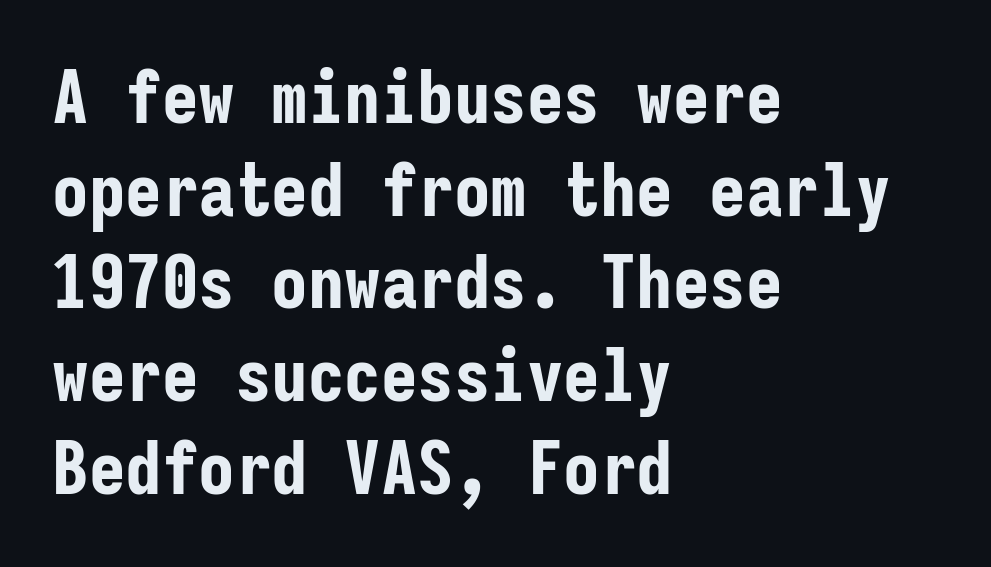
Q: Is the text bold? A: Yes.
Q: Is the text italic (slanted)? A: No, it is upright.
Q: Is the typeface a serif or a sans-serif typeface? A: Sans-serif.
Q: Is the text underlined? A: No.
Q: How is the paragraph aligned? A: Left-aligned.
Q: Is the spacing between letters normal or unusually wide? A: Normal.
Q: Is the spacing between lines tight, normal or loose? A: Normal.
Q: Width (condensed, normal, or wide)? A: Condensed.
Q: Stroke contrast? A: Low.
Q: x-height? A: Medium.
Q: Monospaced? A: Yes.
